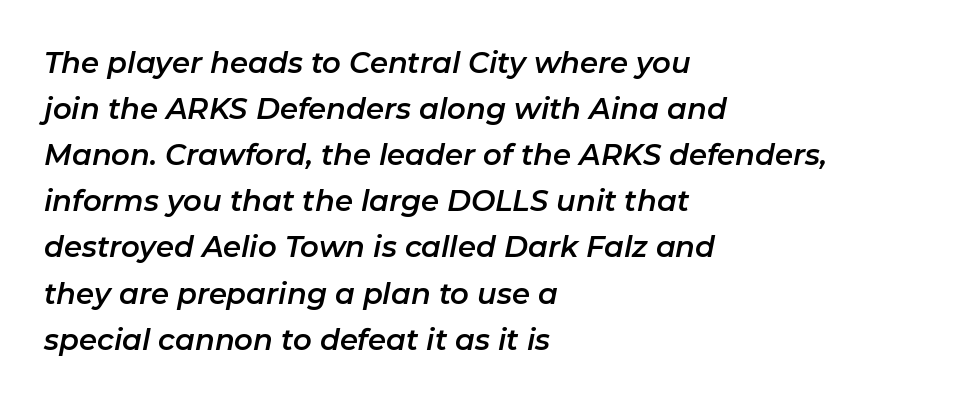
The image shows 29 px text type, italic (leaning right); set left-aligned, normal line spacing (1.59x), normal letter spacing, not underlined; low stroke contrast and a medium x-height.
